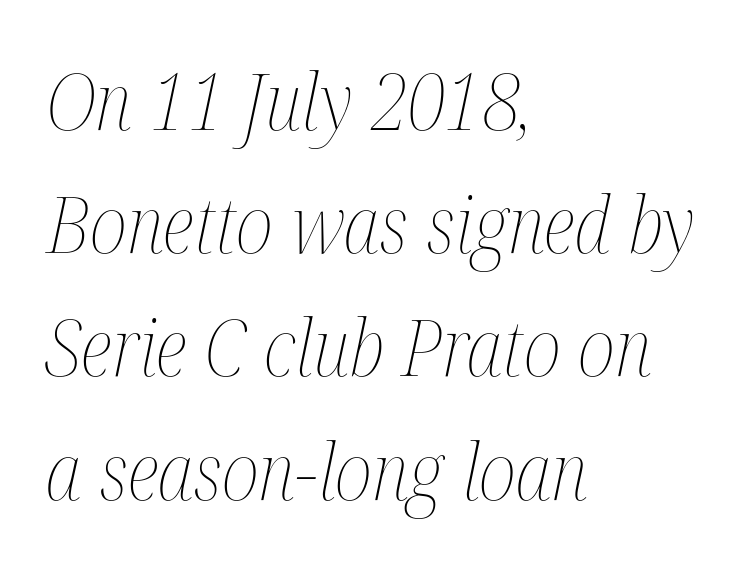
One glance says typical: line gaps are just what's usual. Would a proofreader flag this as italicized? Yes. Think standard paragraph weight, or any step lighter than that. The rendering keeps characters at their native spacing.
